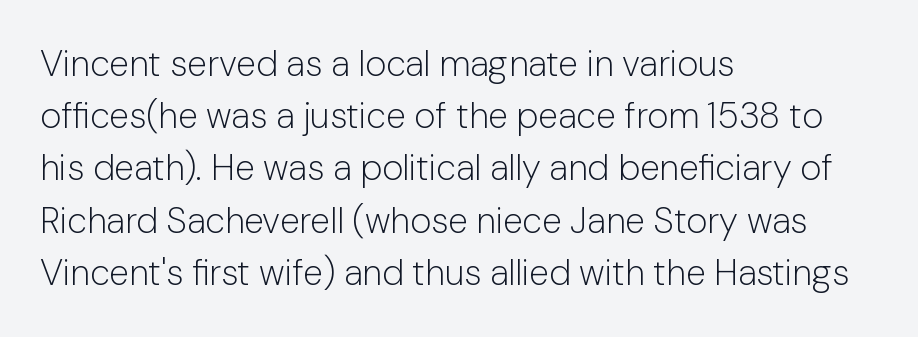
{"serif": "no", "italic": "no", "bold": "no", "weight": "light", "width": "normal", "stroke_contrast": "low", "x_height": "medium", "monospaced": "no", "underline": "no", "align": "left", "line_spacing": "normal", "line_spacing_ratio": 1.45, "letter_spacing": "normal", "letter_spacing_em": 0.0, "glyph_px": 36}
